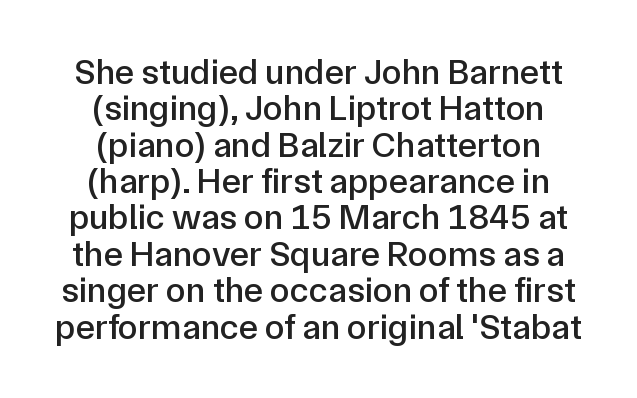
Q: Is the text italic (slanted)? A: No, it is upright.
Q: Is the typeface a serif or a sans-serif typeface? A: Sans-serif.
Q: Is the text underlined? A: No.
Q: How is the paragraph aligned? A: Centered.
Q: Is the spacing between letters normal or unusually wide? A: Normal.
Q: Is the spacing between lines tight, normal or loose? A: Tight.
Q: Width (condensed, normal, or wide)? A: Normal.
Q: Stroke contrast? A: Low.
Q: x-height? A: Medium.
Q: Monospaced? A: No.
